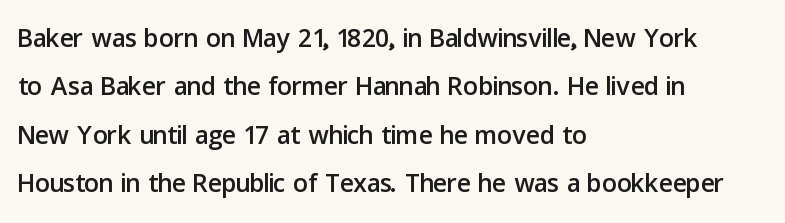
The image shows 37 px sans-serif type, upright; set left-aligned, normal line spacing (1.31x), normal letter spacing, not underlined; low stroke contrast and a medium x-height.
